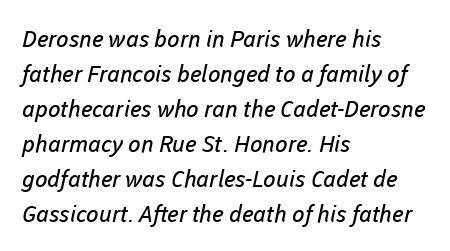
The image shows 23 px text type; set left-aligned, normal line spacing (1.52x), normal letter spacing, not underlined.
